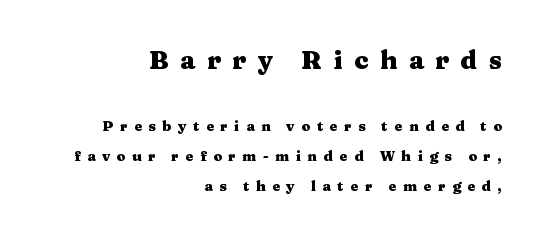
Q: Is the text bold? A: Yes.
Q: Is the text italic (slanted)? A: No, it is upright.
Q: Is the text underlined? A: No.
Q: How is the paragraph aligned? A: Right-aligned.
Q: Is the spacing between letters normal or unusually wide? A: Unusually wide.
Q: Is the spacing between lines tight, normal or loose? A: Loose.
Q: Which block of text is set in a larger size, the first (top) or the second (bottom)? A: The first (top) one.
